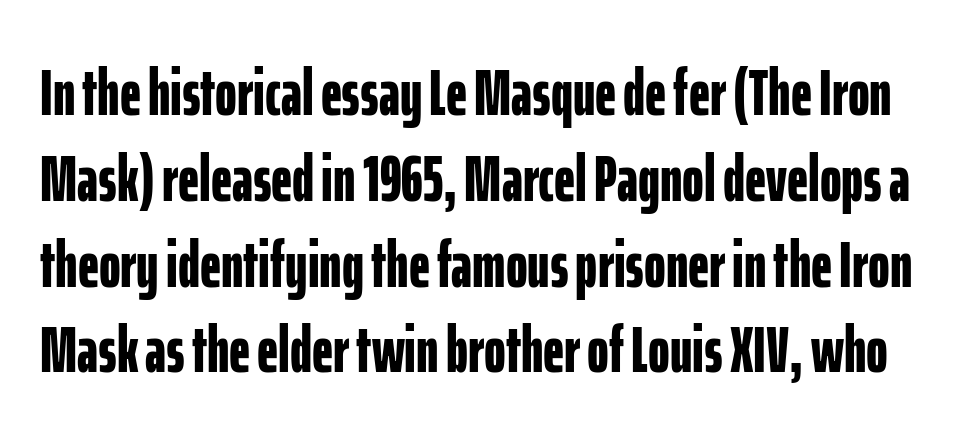
These lines are rendered in a variable-pitch font. The baseline area is clear. No feet cap the strokes, marking this as sans-serif type. The passage shown has conventional tracking throughout. Leading matches the norm, producing a regular column.
